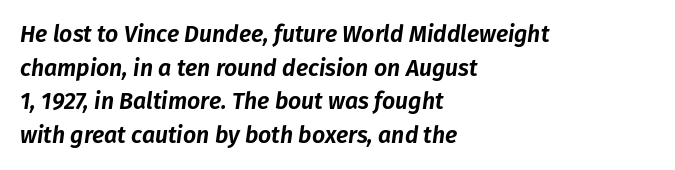
The glyphs are unaccompanied by any horizontal stroke below them. Teacher's note: observe the even left margin — that is flush-left alignment. This sample uses an oblique cut, with every glyph tilted off the vertical. The rendering keeps characters at their native spacing.
